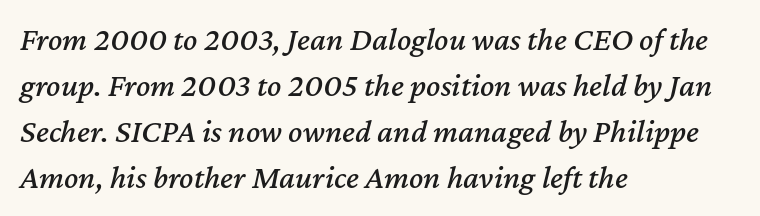
Caption: standard tracking, unaltered. Varying glyph widths throughout — classic text-font behaviour. Normally led — the rows are evenly, conventionally spaced. Visually the block forms a straight wall on the left and a jagged coastline on the right. Letters rest on an invisible, unmarked baseline.
